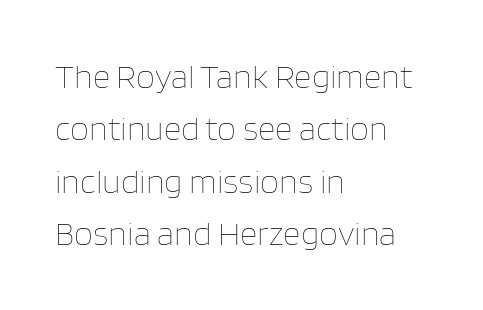
Vertically, the passage feels balanced, rows spaced as you'd expect. Bold? No — there's no thickening of the strokes. The letters advance in unequal steps, a hallmark of proportional type. These lines stack with their left ends in a neat column. The letterforms sit shoulder to shoulder at normal distance. The strip under each line holds only bare page.
